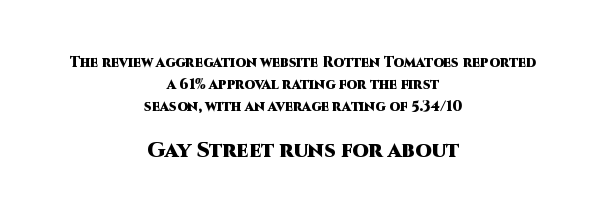
If you measured baseline to baseline, you'd find a middling distance. Chunky letters — that's bold for sure. Visually the block forms a symmetrical silhouette, jagged on both flanks. The passage shown begins with its smaller block and ends with its larger one. The letters stand upright; this is a roman face. Lines of text with bare space underneath.
